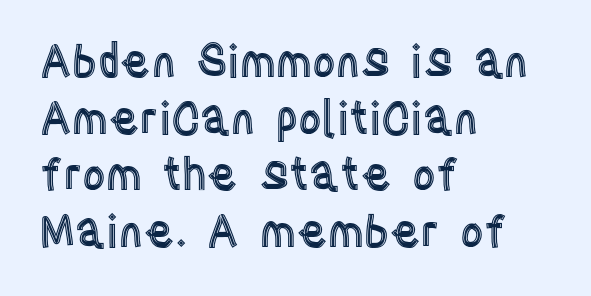
{"italic": "no", "width": "condensed", "x_height": "large", "monospaced": "no", "underline": "no", "align": "left", "line_spacing": "normal", "line_spacing_ratio": 1.26, "letter_spacing": "normal", "letter_spacing_em": 0.0, "glyph_px": 45}
